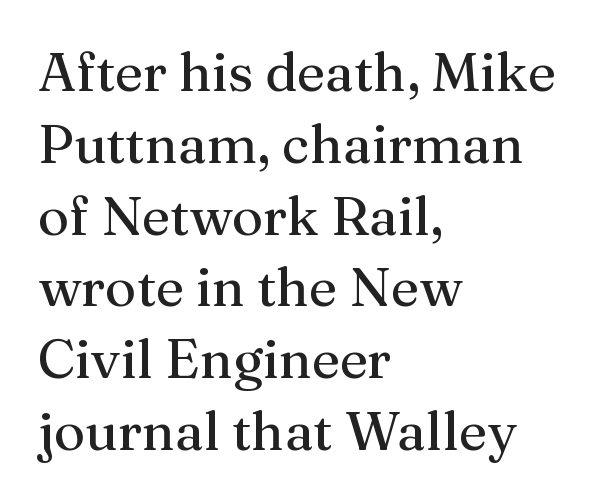
{"serif": "yes", "italic": "no", "bold": "no", "weight": "regular", "width": "normal", "stroke_contrast": "medium", "x_height": "medium", "monospaced": "no", "underline": "no", "align": "left", "line_spacing": "normal", "line_spacing_ratio": 1.33, "letter_spacing": "normal", "letter_spacing_em": 0.0, "glyph_px": 54}
